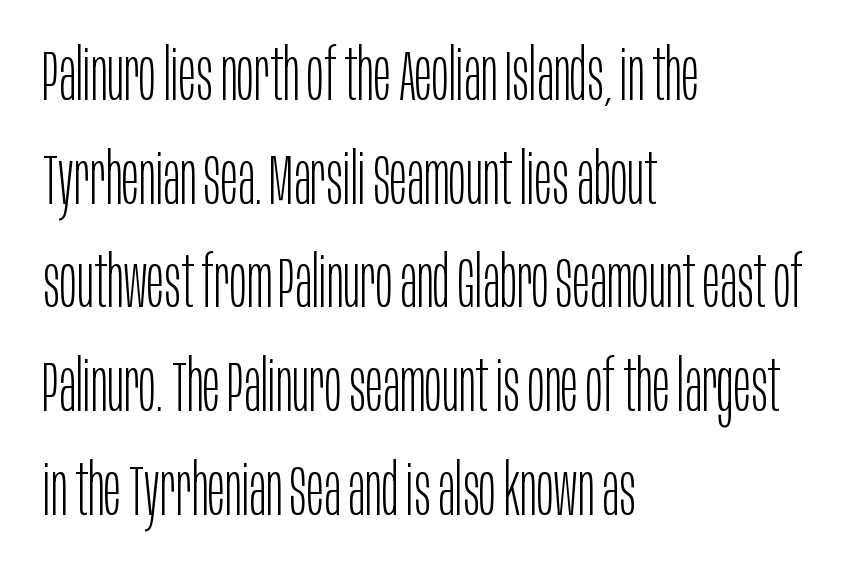
Q: Is the text bold? A: No.
Q: Is the text italic (slanted)? A: No, it is upright.
Q: Is the typeface a serif or a sans-serif typeface? A: Sans-serif.
Q: Is the text underlined? A: No.
Q: How is the paragraph aligned? A: Left-aligned.
Q: Is the spacing between letters normal or unusually wide? A: Normal.
Q: Is the spacing between lines tight, normal or loose? A: Normal.
Q: Width (condensed, normal, or wide)? A: Condensed.
Q: Stroke contrast? A: Low.
Q: x-height? A: Large.
Q: Monospaced? A: No.
